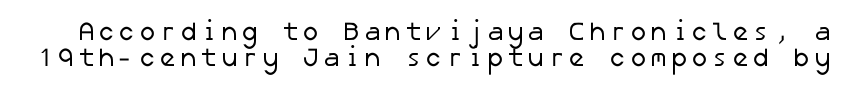
Q: Is the text bold? A: No.
Q: Is the text underlined? A: No.
Q: Is the spacing between lines tight, normal or loose? A: Tight.
